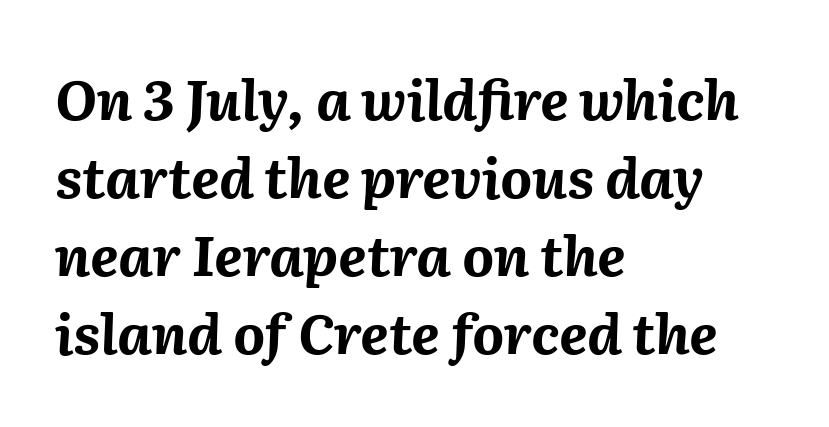
Q: Is the text bold? A: Yes.
Q: Is the text italic (slanted)? A: Yes, it leans right by about 2 degrees.
Q: Is the text underlined? A: No.
Q: How is the paragraph aligned? A: Left-aligned.
Q: Is the spacing between letters normal or unusually wide? A: Normal.
Q: Is the spacing between lines tight, normal or loose? A: Normal.
Q: Width (condensed, normal, or wide)? A: Normal.
Q: Stroke contrast? A: Medium.
Q: x-height? A: Medium.
Q: Monospaced? A: No.
